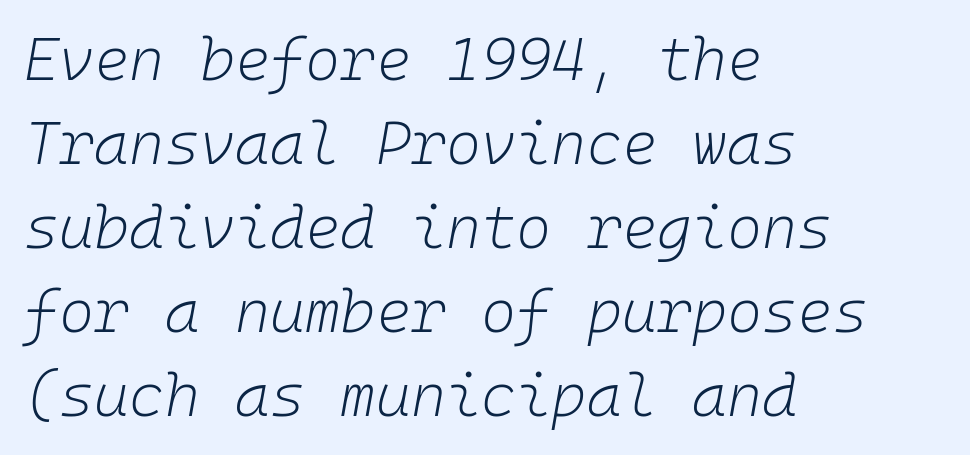
The image shows 60 px light type, italic (leaning right), monospaced; set left-aligned, normal line spacing (1.4x), normal letter spacing, not underlined; low stroke contrast and a medium x-height.
